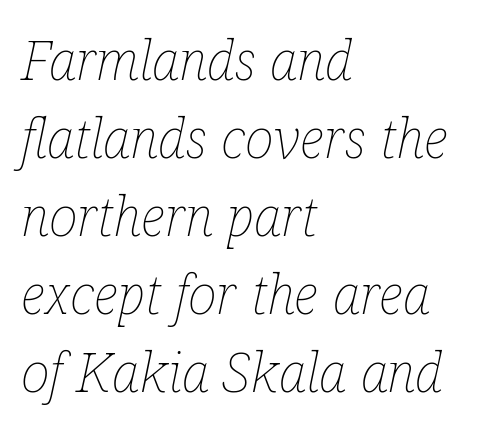
{"italic": "yes", "lean": "right", "slant_degrees": 12, "bold": "no", "weight": "thin", "width": "condensed", "stroke_contrast": "low", "x_height": "medium", "monospaced": "no", "underline": "no", "align": "left", "line_spacing": "normal", "line_spacing_ratio": 1.42, "letter_spacing": "normal", "letter_spacing_em": 0.0, "glyph_px": 55}
